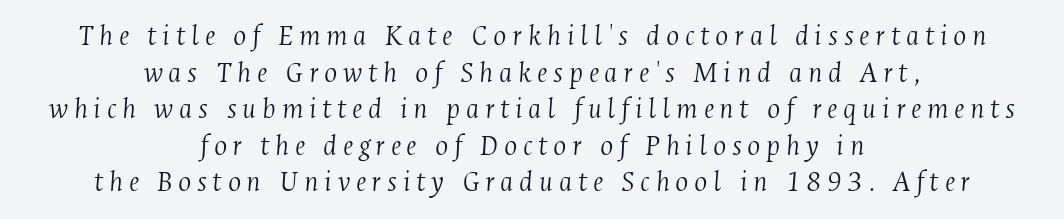
{"serif": "yes", "italic": "yes", "lean": "right", "slant_degrees": 4, "bold": "no", "weight": "light", "width": "condensed", "stroke_contrast": "medium", "x_height": "medium", "monospaced": "no", "underline": "no", "align": "center", "line_spacing_ratio": 1.18, "glyph_px": 31}
